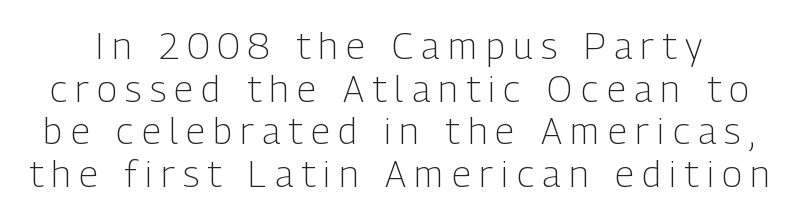
Q: Is the text bold? A: No.
Q: Is the text italic (slanted)? A: No, it is upright.
Q: Is the typeface a serif or a sans-serif typeface? A: Sans-serif.
Q: Is the text underlined? A: No.
Q: Is the spacing between letters normal or unusually wide? A: Unusually wide.
Q: Is the spacing between lines tight, normal or loose? A: Tight.
Q: Width (condensed, normal, or wide)? A: Condensed.
Q: Stroke contrast? A: Low.
Q: x-height? A: Medium.
Q: Monospaced? A: No.
